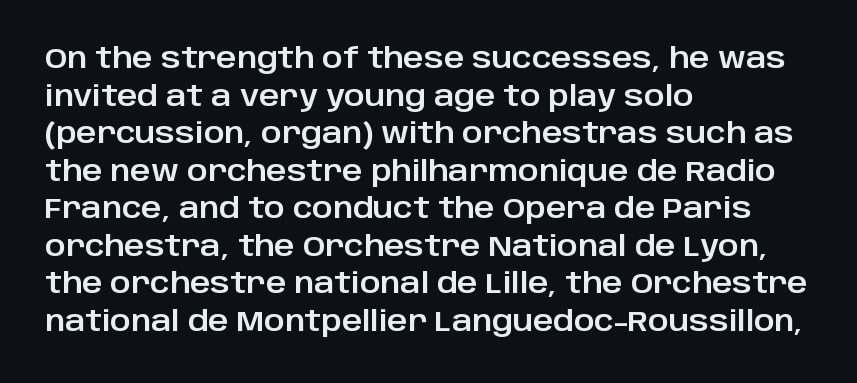
Q: Is the text italic (slanted)? A: No, it is upright.
Q: Is the typeface a serif or a sans-serif typeface? A: Sans-serif.
Q: Is the text underlined? A: No.
Q: How is the paragraph aligned? A: Left-aligned.
Q: Is the spacing between letters normal or unusually wide? A: Normal.
Q: Is the spacing between lines tight, normal or loose? A: Normal.
Q: Width (condensed, normal, or wide)? A: Normal.
Q: Stroke contrast? A: Low.
Q: x-height? A: Large.
Q: Monospaced? A: No.
